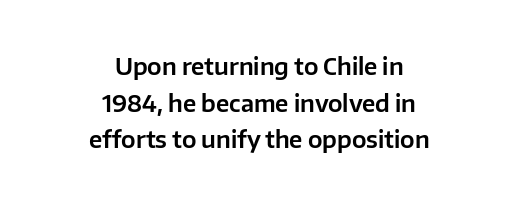
Words float on clear page, feet unadorned. Italic: no, the glyphs are upright roman. Honestly, the letter spacing is just normal — you wouldn't notice it. One glance says typical: line gaps are just what's usual. The typesetter chose a symmetrical, centered arrangement here.
